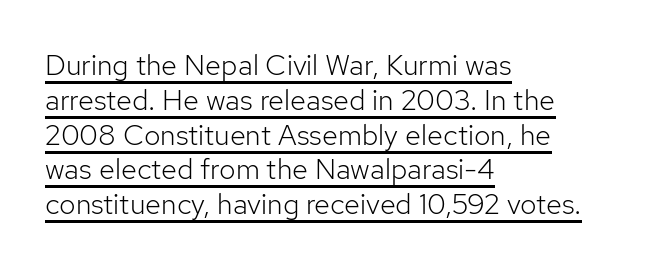
{"serif": "no", "italic": "no", "bold": "no", "weight": "light", "width": "normal", "stroke_contrast": "low", "x_height": "medium", "monospaced": "no", "underline": "yes", "align": "left", "line_spacing_ratio": 1.2, "letter_spacing": "normal", "letter_spacing_em": 0.0, "glyph_px": 29}
